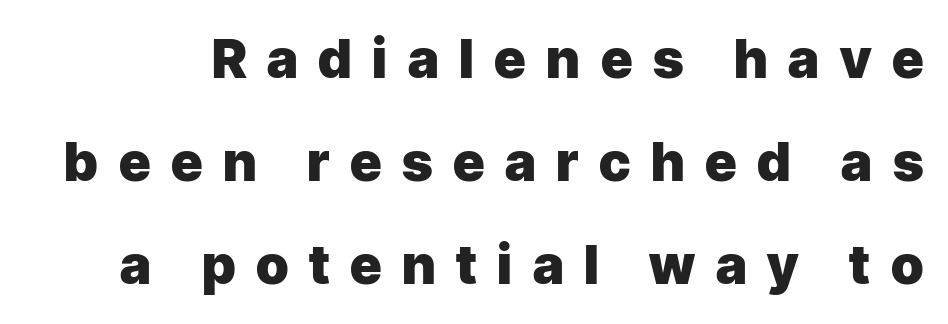
{"serif": "no", "italic": "no", "bold": "yes", "weight": "heavy", "width": "normal", "stroke_contrast": "low", "x_height": "medium", "monospaced": "no", "underline": "no", "line_spacing": "loose", "line_spacing_ratio": 1.91, "letter_spacing": "wide", "letter_spacing_em": 0.38, "glyph_px": 54}
